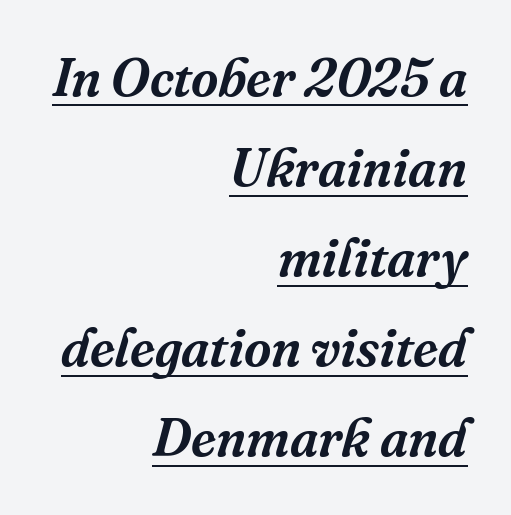
The image shows 53 px serif type, italic (leaning right); set right-aligned, normal line spacing (1.7x), normal letter spacing, underlined; medium stroke contrast and a medium x-height.
